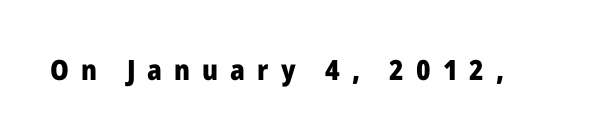
Q: Is the text bold? A: Yes.
Q: Is the text italic (slanted)? A: No, it is upright.
Q: Is the typeface a serif or a sans-serif typeface? A: Sans-serif.
Q: Is the text underlined? A: No.
Q: Is the spacing between letters normal or unusually wide? A: Unusually wide.
Q: Width (condensed, normal, or wide)? A: Normal.
Q: Stroke contrast? A: Low.
Q: x-height? A: Medium.
Q: Monospaced? A: No.
